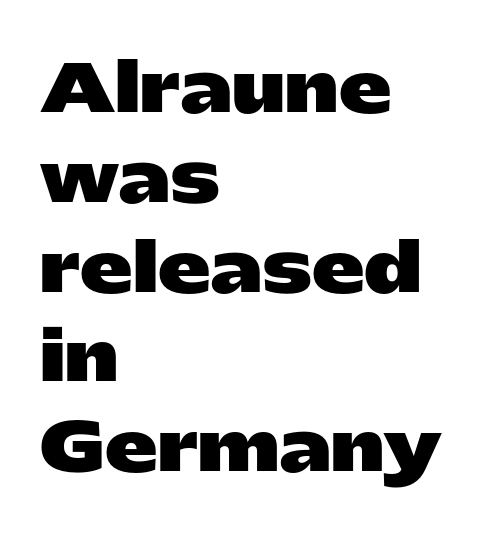
The passage shown is typed in a proportional face where columns would drift. No feet cap the strokes, marking this as sans-serif type. The sample has been set heavy, in full bold. The glyphs are unaccompanied by any horizontal stroke below them.
